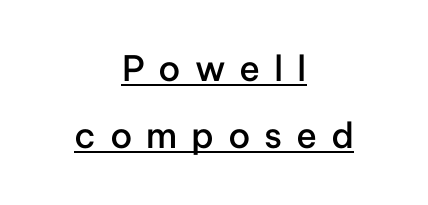
Each line is balanced around a shared central axis. The passage shown is typed in a proportional face where columns would drift. The glyphs have the mass of a demibold cut, below bold. Is there an underline? Yes — a line sits under the letters. There is plenty of visible air inserted between adjacent glyphs. I'd call this a sans setting — the letters go barefoot.
